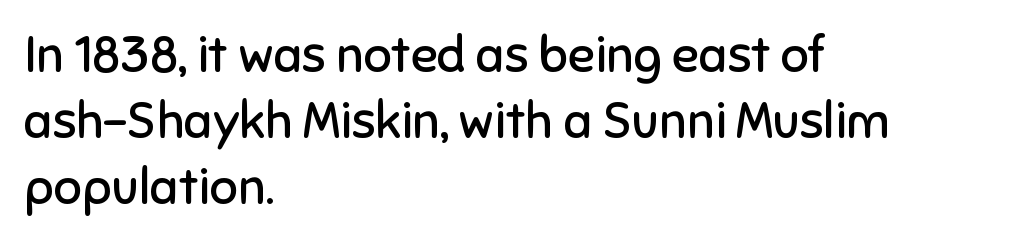
Q: Is the text bold? A: No.
Q: Is the text italic (slanted)? A: No, it is upright.
Q: Is the typeface a serif or a sans-serif typeface? A: Sans-serif.
Q: Is the text underlined? A: No.
Q: How is the paragraph aligned? A: Left-aligned.
Q: Is the spacing between letters normal or unusually wide? A: Normal.
Q: Is the spacing between lines tight, normal or loose? A: Normal.
Q: Width (condensed, normal, or wide)? A: Normal.
Q: Stroke contrast? A: Low.
Q: x-height? A: Medium.
Q: Monospaced? A: No.
